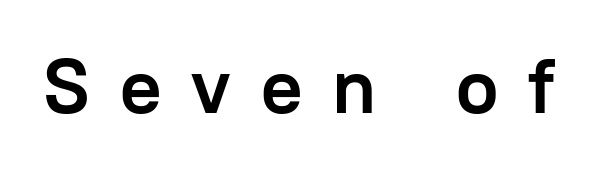
Q: Is the text bold? A: Yes.
Q: Is the text italic (slanted)? A: No, it is upright.
Q: Is the typeface a serif or a sans-serif typeface? A: Sans-serif.
Q: Is the text underlined? A: No.
Q: Is the spacing between letters normal or unusually wide? A: Unusually wide.
Q: Width (condensed, normal, or wide)? A: Normal.
Q: Stroke contrast? A: Low.
Q: x-height? A: Medium.
Q: Monospaced? A: No.
